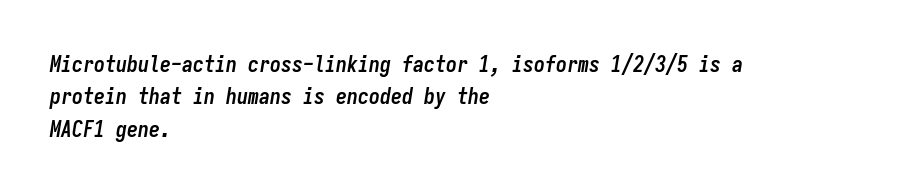
Short note: letters normally spaced. Casual observation: everything's shoved over to the left. Slant detected: the letters are inclined. Leading: standard. Glance below the letters and you will spot only blank space.
